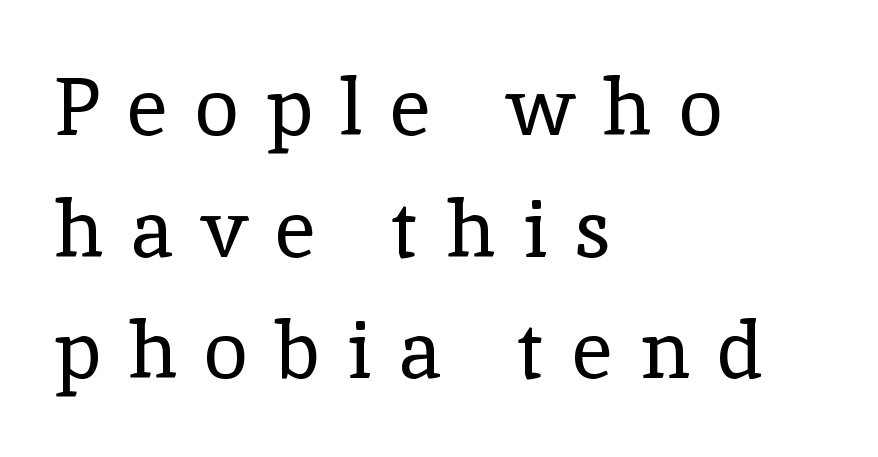
{"serif": "yes", "italic": "no", "bold": "no", "weight": "regular", "width": "normal", "x_height": "medium", "monospaced": "no", "underline": "no", "align": "left", "line_spacing": "normal", "line_spacing_ratio": 1.52, "letter_spacing": "wide", "letter_spacing_em": 0.34, "glyph_px": 80}
